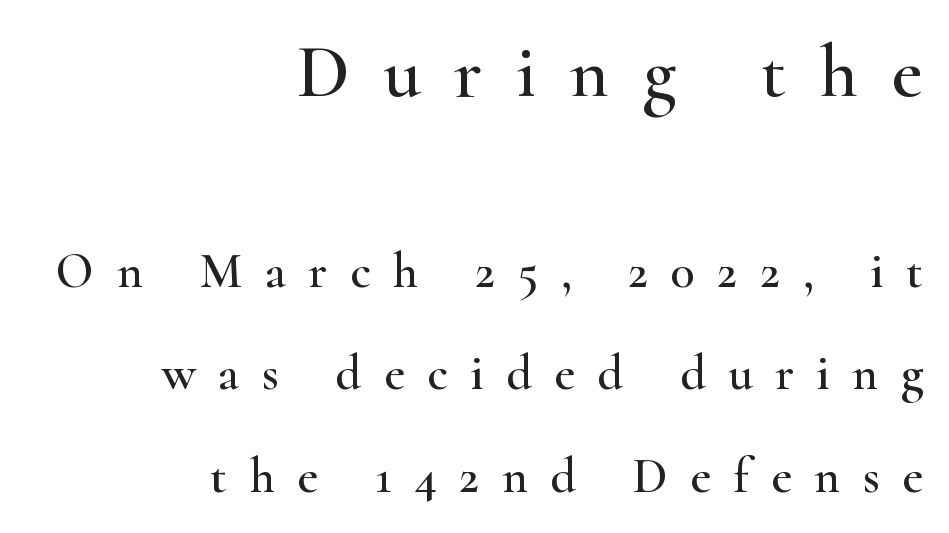
Vertical spacing — loose. The ragged edge is on the left, which tells us the setting is flush right. Has an underline been added? It has not. Observe the serifs anchoring each vertical stroke in this sample.
